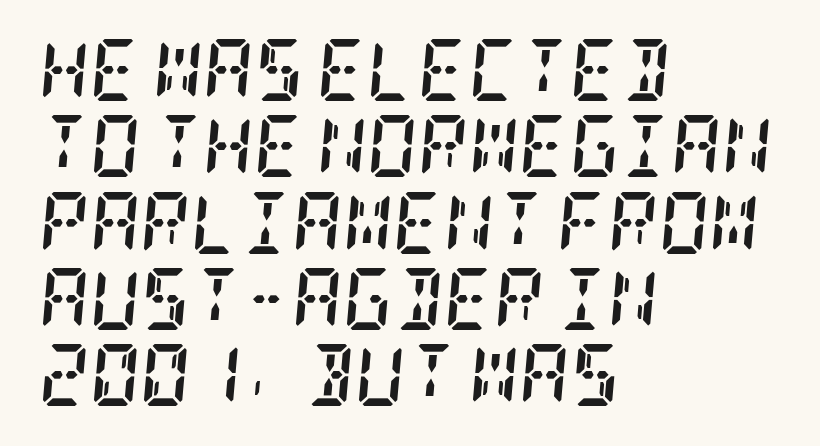
The image shows 62 px semibold, condensed serif type, italic (leaning right); set left-aligned, line spacing 1.23x, normal letter spacing, not underlined; low stroke contrast and a large x-height.
